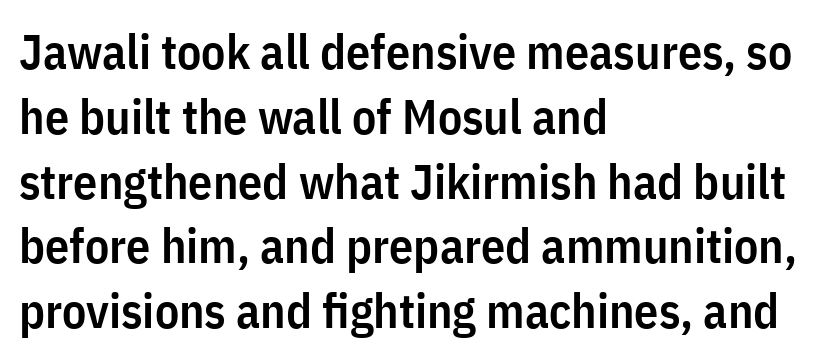
Baseline-to-baseline distance is the conventional proportion of letter height. No italicization has been applied; the sample stays upright. Emphasis by weight is partial: semibold. Where is the straight margin? On the left.
